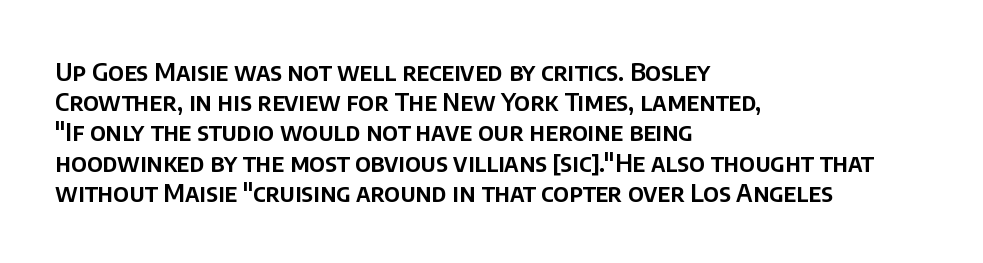
{"italic": "no", "underline": "no", "align": "left", "line_spacing_ratio": 1.21, "letter_spacing": "normal", "letter_spacing_em": 0.0, "glyph_px": 25}
